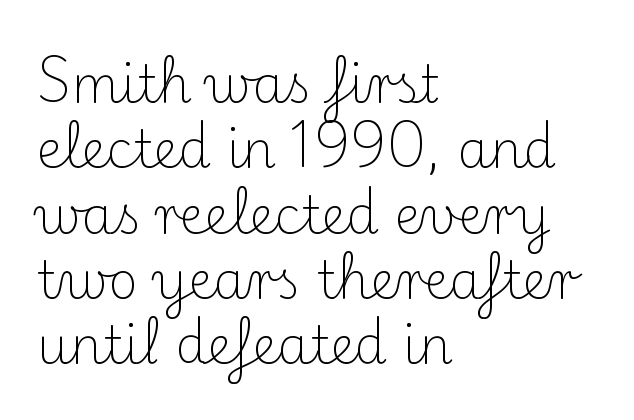
{"serif": "yes", "italic": "no", "bold": "no", "weight": "light", "width": "normal", "stroke_contrast": "medium", "x_height": "small", "monospaced": "no", "underline": "no", "align": "left", "line_spacing": "normal", "line_spacing_ratio": 1.28, "letter_spacing": "normal", "letter_spacing_em": 0.0, "glyph_px": 51}
